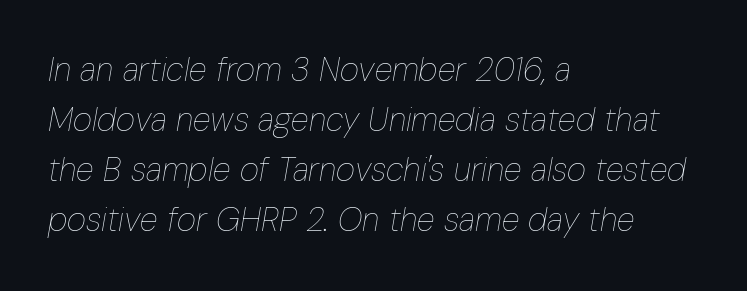
Baseline-to-baseline distance is the conventional proportion of letter height. The space directly below the letters is spotless. The paragraph shown leans on its left margin. Compared with typical body copy, the letter spacing here is the same. An italicized treatment has been applied to the whole sample.
